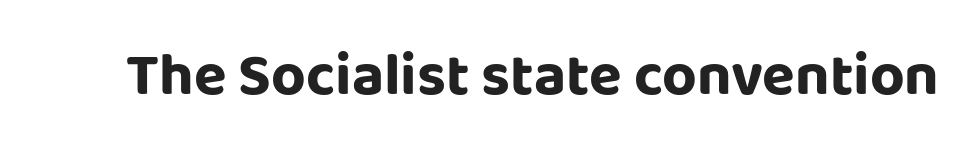
{"serif": "no", "italic": "no", "bold": "yes", "weight": "bold", "width": "normal", "stroke_contrast": "low", "x_height": "large", "monospaced": "no", "underline": "no", "letter_spacing": "normal", "letter_spacing_em": 0.0, "glyph_px": 60}
